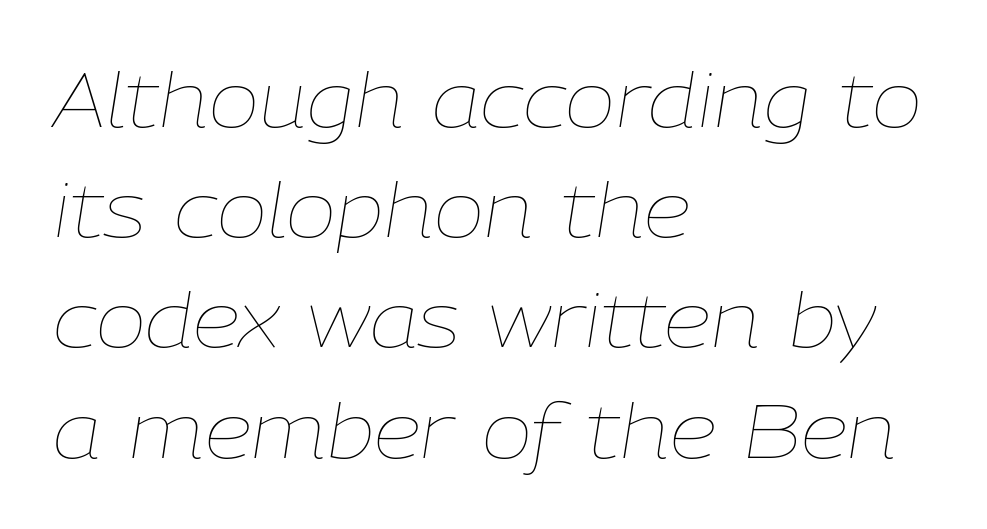
Q: Is the text bold? A: No.
Q: Is the text italic (slanted)? A: Yes, it leans right by about 9 degrees.
Q: Is the text underlined? A: No.
Q: How is the paragraph aligned? A: Left-aligned.
Q: Is the spacing between letters normal or unusually wide? A: Normal.
Q: Is the spacing between lines tight, normal or loose? A: Normal.
Q: Width (condensed, normal, or wide)? A: Normal.
Q: Stroke contrast? A: Low.
Q: x-height? A: Medium.
Q: Monospaced? A: No.
